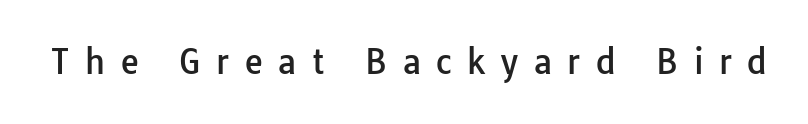
The image shows 33 px sans-serif type, upright; set unusually wide letter spacing (+0.47 em), not underlined; low stroke contrast and a medium x-height.
